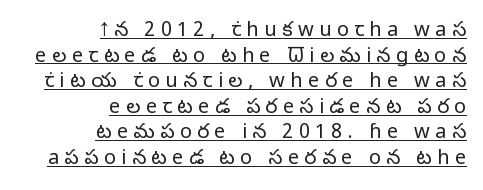
The typesetter has applied underlining to the passage shown. The paragraph has a hard right edge and a soft left edge. There is plenty of visible air inserted between adjacent glyphs. Upright lettering throughout. The rows are spaced the way most documents space them.
